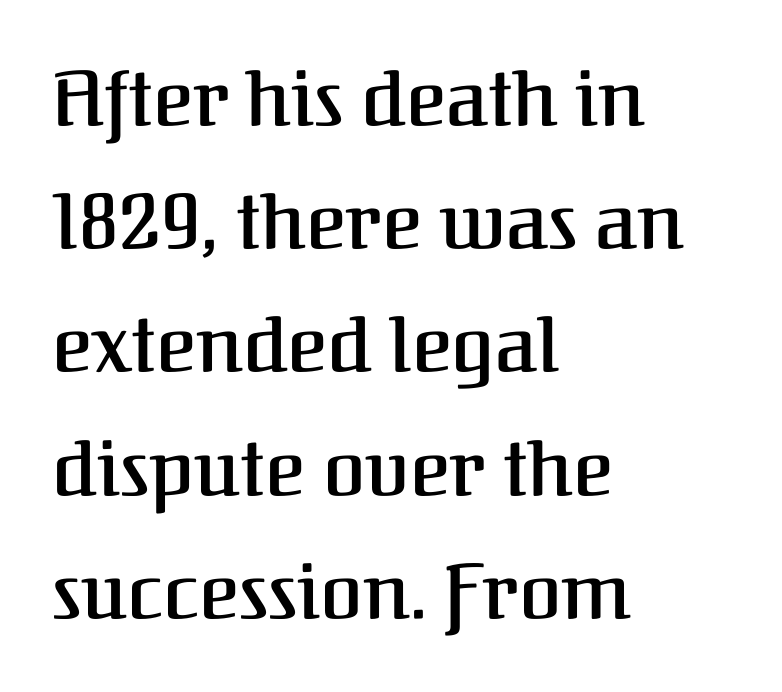
Each word holds together tightly as a unit, with standard inter-letter gaps. This block has exactly the height ordinary leading produces. Is this a fixed-width face? No — the glyphs have proportional, varying widths. In terms of letterform style, serifs are clearly present.
